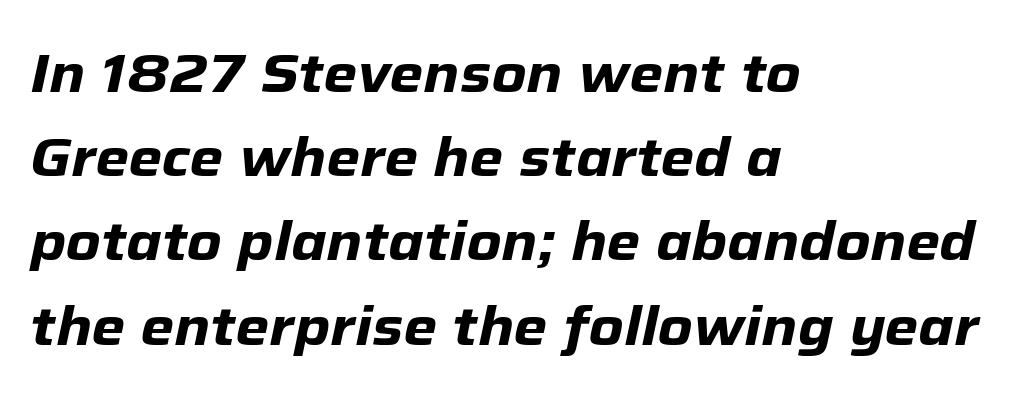
The image shows 54 px heavy type, italic (leaning right); set left-aligned, normal line spacing (1.56x), normal letter spacing, not underlined; low stroke contrast and a medium x-height.
